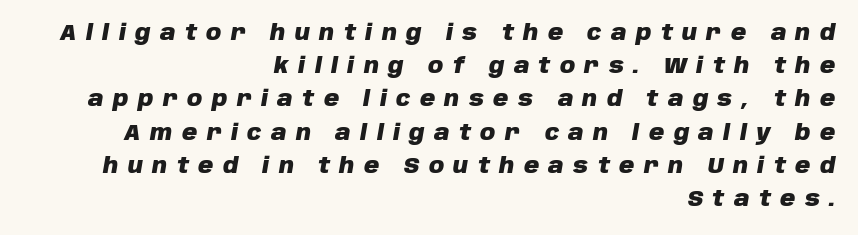
On the weight axis this lands at bold, roughly 700. The block of text has a typical density, with ordinary space between rows. Anything drawn beneath the words? Only blank space. Observe the wide spacing: letters keep a clear distance from each other. The compositor pushed each line to the right boundary.
